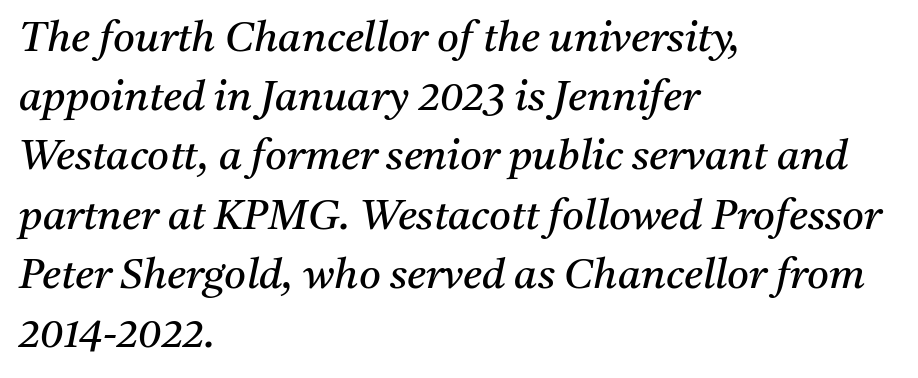
The typeface has the unassuming heft of standard copy or less. Tall strokes in this sample are angled rather than plumb. The passage shown has conventional tracking throughout. The rendering uses natural spacing where letterforms have individual widths.
